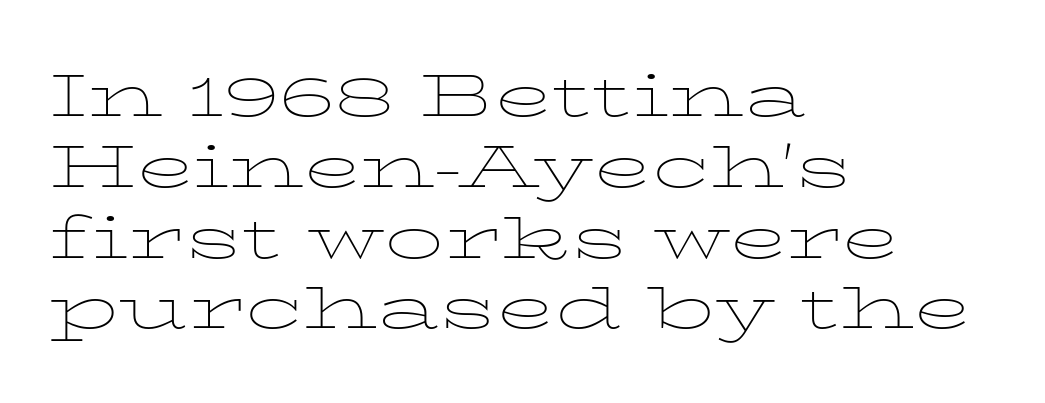
Upright lettering throughout. Line starts are locked; line ends wander. Think standard paragraph weight, or any step lighter than that. Underlining? Definitely not there. The face used here is proportionally spaced, like ordinary book or web type.
